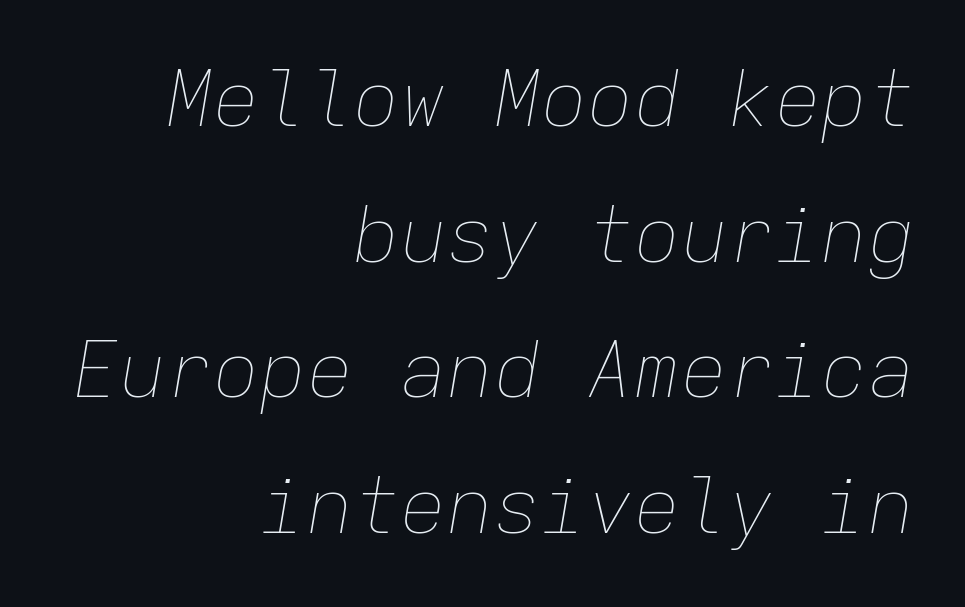
{"italic": "yes", "lean": "right", "slant_degrees": 9, "bold": "no", "weight": "thin", "width": "normal", "stroke_contrast": "low", "x_height": "medium", "monospaced": "yes", "underline": "no", "align": "right", "line_spacing_ratio": 1.74, "letter_spacing": "normal", "letter_spacing_em": 0.0, "glyph_px": 78}
